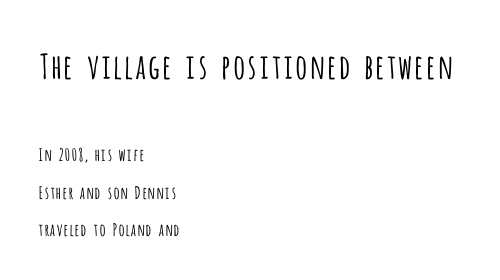
Q: Is the text bold? A: No.
Q: Is the text italic (slanted)? A: No, it is upright.
Q: Is the typeface a serif or a sans-serif typeface? A: Sans-serif.
Q: Is the text underlined? A: No.
Q: How is the paragraph aligned? A: Left-aligned.
Q: Is the spacing between letters normal or unusually wide? A: Normal.
Q: Is the spacing between lines tight, normal or loose? A: Loose.
Q: Which block of text is set in a larger size, the first (top) or the second (bottom)? A: The first (top) one.
Q: Width (condensed, normal, or wide)? A: Condensed.
Q: Stroke contrast? A: Low.
Q: x-height? A: Large.
Q: Monospaced? A: No.
